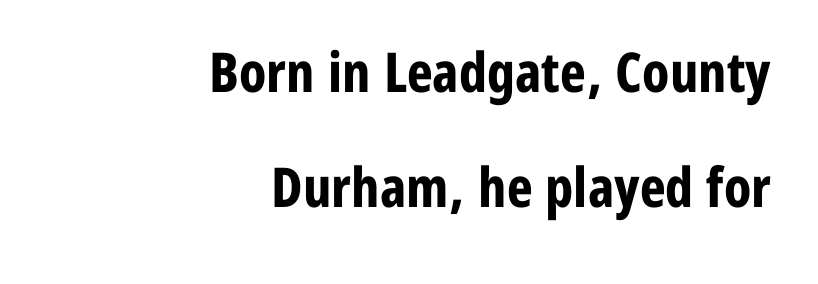
The image shows 55 px bold, condensed sans-serif type, upright; set right-aligned, loose line spacing (2.09x), normal letter spacing, not underlined; low stroke contrast and a medium x-height.
